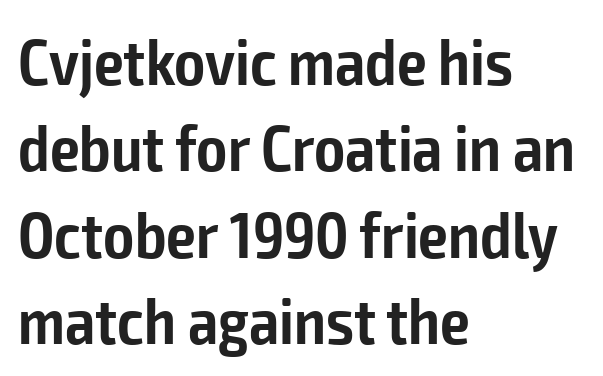
{"serif": "no", "italic": "no", "bold": "semi", "weight": "semibold", "width": "condensed", "stroke_contrast": "low", "x_height": "medium", "monospaced": "no", "underline": "no", "align": "left", "line_spacing": "normal", "line_spacing_ratio": 1.31, "letter_spacing": "normal", "letter_spacing_em": 0.0, "glyph_px": 66}
